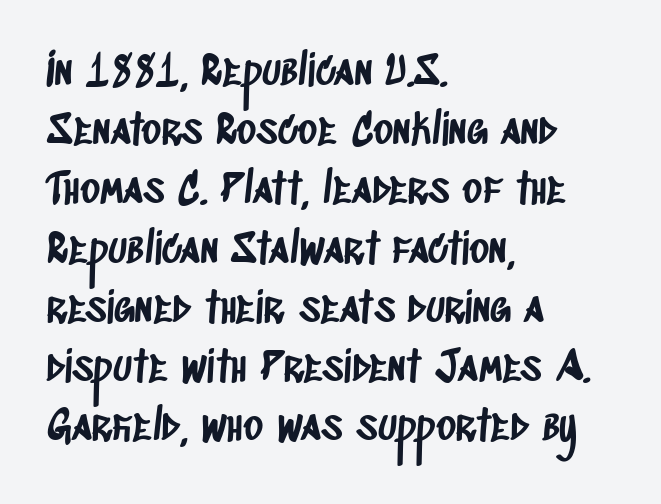
{"serif": "no", "width": "condensed", "stroke_contrast": "low", "x_height": "large", "monospaced": "no", "underline": "no", "align": "left", "line_spacing": "normal", "line_spacing_ratio": 1.41, "letter_spacing": "normal", "letter_spacing_em": 0.0, "glyph_px": 42}
